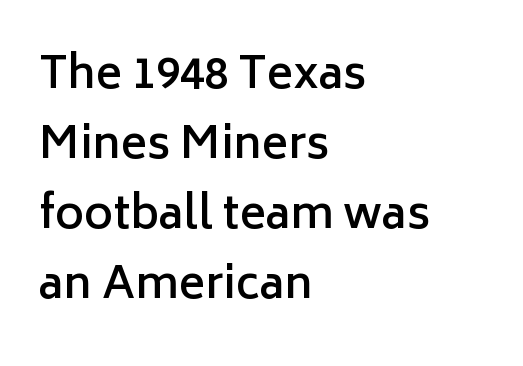
Q: Is the text bold? A: Semi-bold.
Q: Is the text italic (slanted)? A: No, it is upright.
Q: Is the typeface a serif or a sans-serif typeface? A: Sans-serif.
Q: Is the text underlined? A: No.
Q: How is the paragraph aligned? A: Left-aligned.
Q: Is the spacing between letters normal or unusually wide? A: Normal.
Q: Is the spacing between lines tight, normal or loose? A: Normal.
Q: Width (condensed, normal, or wide)? A: Normal.
Q: Stroke contrast? A: Low.
Q: x-height? A: Medium.
Q: Monospaced? A: No.
